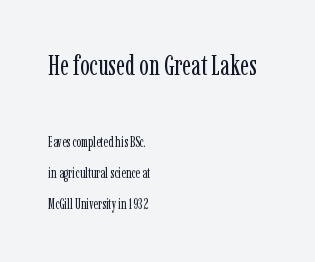
Q: Is the text bold? A: No.
Q: Is the text italic (slanted)? A: No, it is upright.
Q: Is the typeface a serif or a sans-serif typeface? A: Serif.
Q: Is the text underlined? A: No.
Q: How is the paragraph aligned? A: Left-aligned.
Q: Is the spacing between letters normal or unusually wide? A: Normal.
Q: Is the spacing between lines tight, normal or loose? A: Loose.
Q: Which block of text is set in a larger size, the first (top) or the second (bottom)? A: The first (top) one.
Q: Width (condensed, normal, or wide)? A: Condensed.
Q: Stroke contrast? A: Low.
Q: x-height? A: Medium.
Q: Monospaced? A: No.
